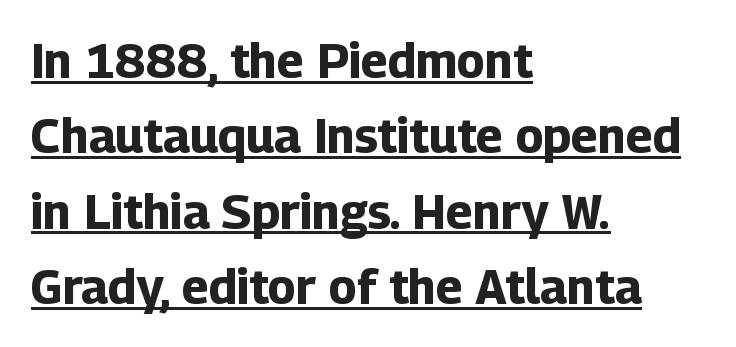
The image shows 48 px bold sans-serif type, upright; set left-aligned, normal line spacing (1.57x), normal letter spacing, underlined; low stroke contrast and a medium x-height.
